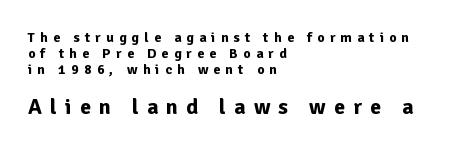
The image shows 22 px bold type, upright; set left-aligned, tight line spacing (1.14x), unusually wide letter spacing (+0.37 em), not underlined; the second (bottom) block is 1.57x larger.
